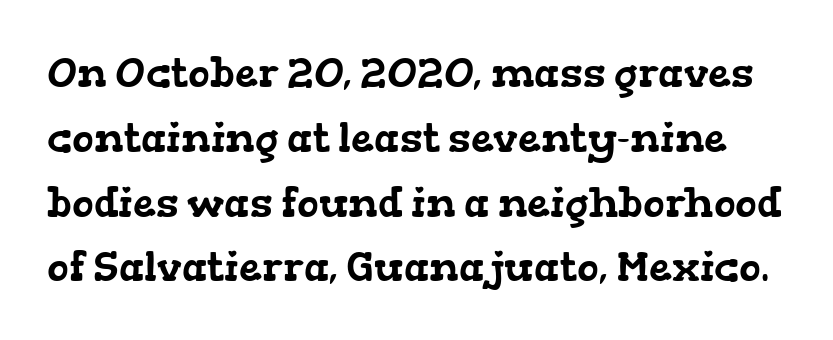
The face used here is proportionally spaced, like ordinary book or web type. Regarding leading, the lines here are spaced in the standard way. Spacing between characters is what you'd get straight out of the box. Stroke terminals: seriffed. The space beneath each line is pristine and unruled.
